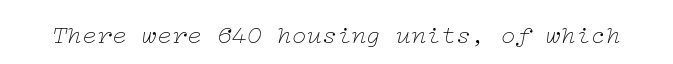
The image shows 25 px text type, italic (leaning right); set normal letter spacing, not underlined.
